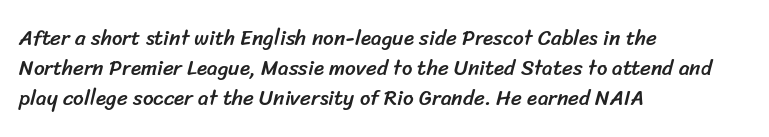
{"underline": "no", "align": "left", "line_spacing": "normal", "line_spacing_ratio": 1.44, "letter_spacing": "normal", "letter_spacing_em": 0.0, "glyph_px": 21}
